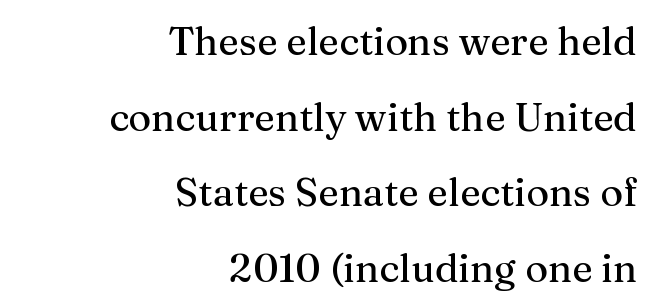
Glance below the letters and you will spot only blank space. These lines are rendered in a variable-pitch font. The passage shown is typeset with a serif family. If you measured baseline to baseline, you'd find a long distance.
